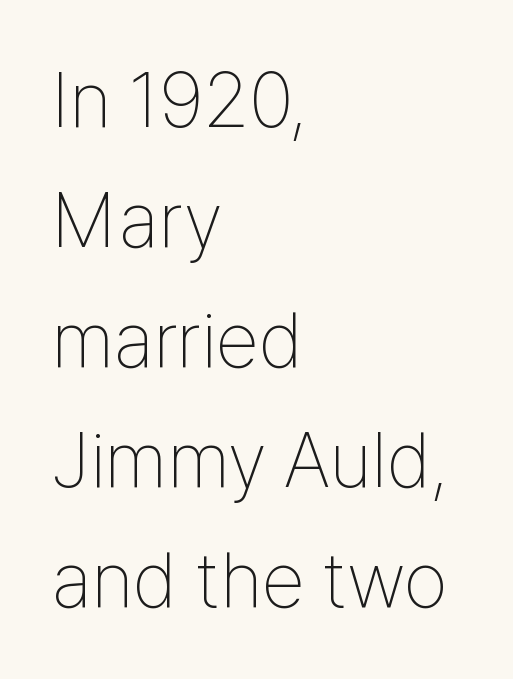
Tracking value appears to be zero — textbook default spacing. You could not count columns in this text — the font is proportionally spaced. Quick note: underline off. The typography opts for an upright posture over an oblique one. The characters display no serif detailing; their extremities are plain. If you measured baseline to baseline, you'd find a middling distance.
